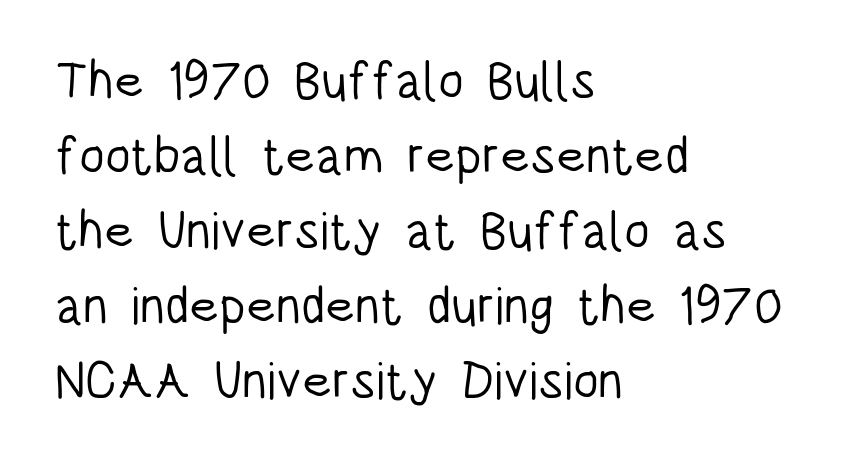
The strip under each line holds only bare page. The rendering uses natural spacing where letterforms have individual widths. Posture: vertical. A sans-serif font was chosen for this passage. Nobody touched the tracking dial on this one.
